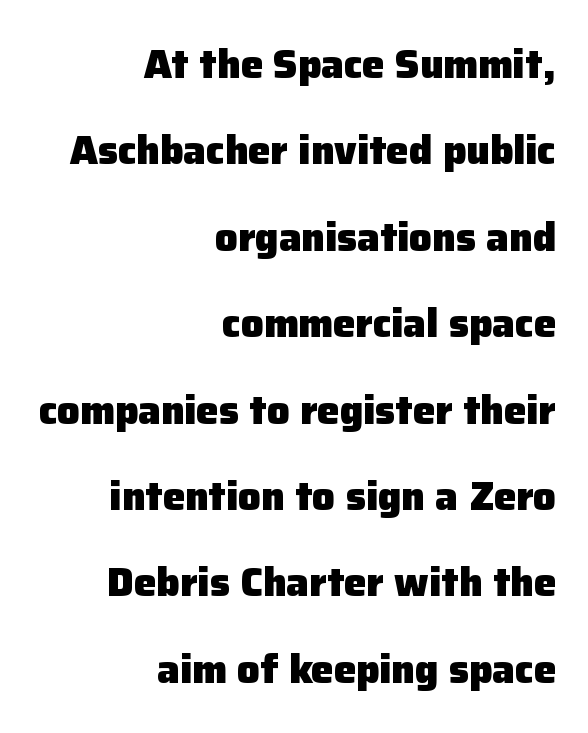
{"serif": "no", "italic": "no", "bold": "yes", "weight": "heavy", "width": "normal", "stroke_contrast": "low", "x_height": "medium", "monospaced": "no", "underline": "no", "align": "right", "line_spacing": "loose", "line_spacing_ratio": 2.16, "letter_spacing": "normal", "letter_spacing_em": 0.0, "glyph_px": 40}
